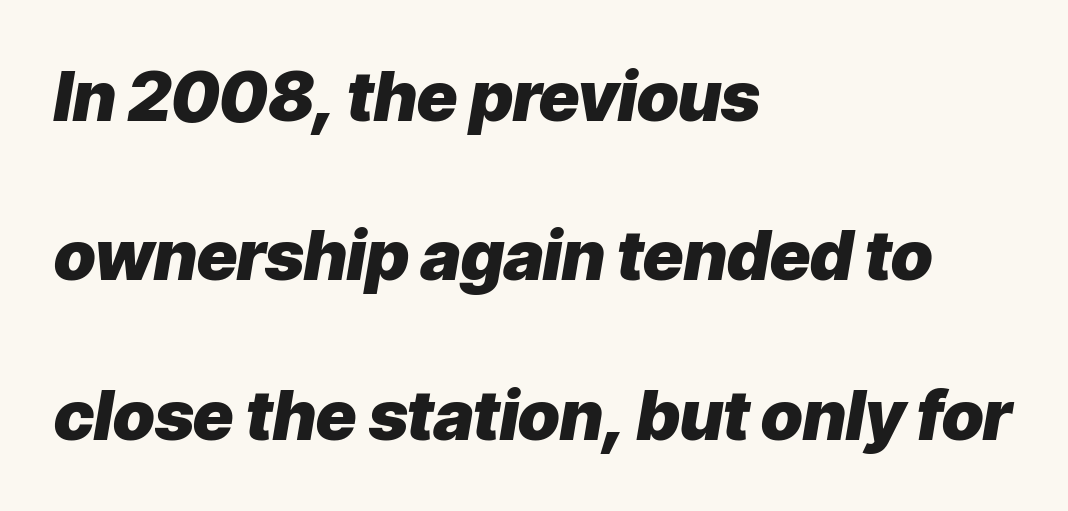
Q: Is the text bold? A: Yes.
Q: Is the text italic (slanted)? A: Yes, it leans right by about 9 degrees.
Q: Is the text underlined? A: No.
Q: How is the paragraph aligned? A: Left-aligned.
Q: Is the spacing between letters normal or unusually wide? A: Normal.
Q: Is the spacing between lines tight, normal or loose? A: Loose.
Q: Width (condensed, normal, or wide)? A: Normal.
Q: Stroke contrast? A: Low.
Q: x-height? A: Medium.
Q: Monospaced? A: No.
